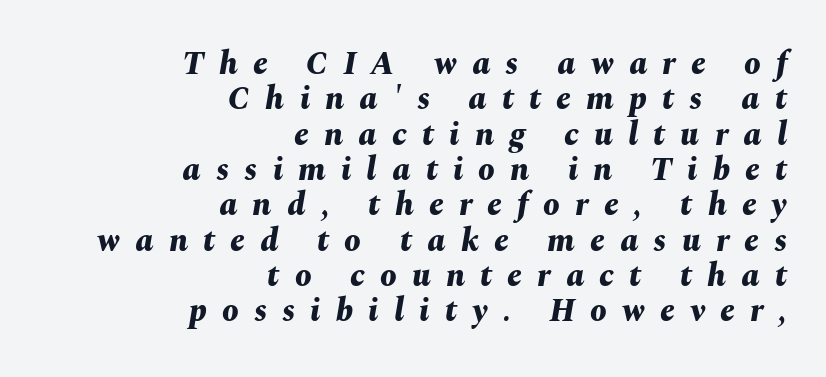
Q: Is the text bold? A: Yes.
Q: Is the text italic (slanted)? A: Yes, it leans right by about 10 degrees.
Q: Is the text underlined? A: No.
Q: How is the paragraph aligned? A: Right-aligned.
Q: Is the spacing between letters normal or unusually wide? A: Unusually wide.
Q: Is the spacing between lines tight, normal or loose? A: Tight.
Q: Width (condensed, normal, or wide)? A: Normal.
Q: Stroke contrast? A: Medium.
Q: x-height? A: Medium.
Q: Monospaced? A: No.
